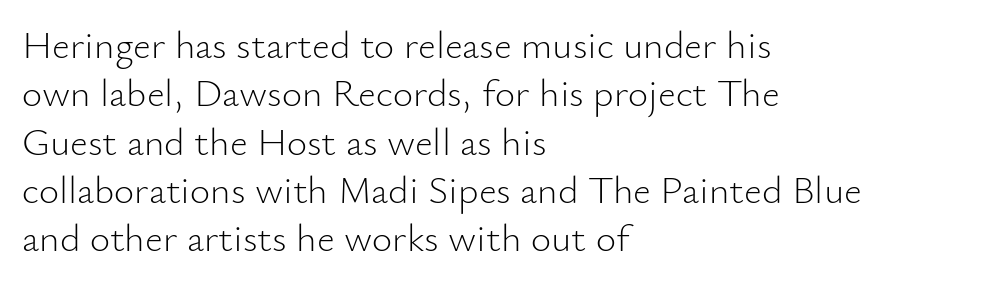
{"serif": "no", "italic": "no", "bold": "no", "weight": "light", "width": "normal", "stroke_contrast": "low", "x_height": "small", "monospaced": "no", "underline": "no", "align": "left", "line_spacing_ratio": 1.24, "letter_spacing": "normal", "letter_spacing_em": 0.0, "glyph_px": 39}
